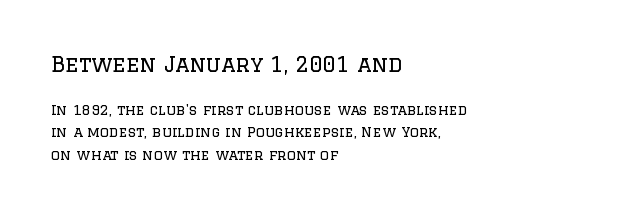
Q: Is the text bold? A: No.
Q: Is the text italic (slanted)? A: No, it is upright.
Q: Is the text underlined? A: No.
Q: How is the paragraph aligned? A: Left-aligned.
Q: Is the spacing between letters normal or unusually wide? A: Normal.
Q: Is the spacing between lines tight, normal or loose? A: Normal.
Q: Which block of text is set in a larger size, the first (top) or the second (bottom)? A: The first (top) one.
